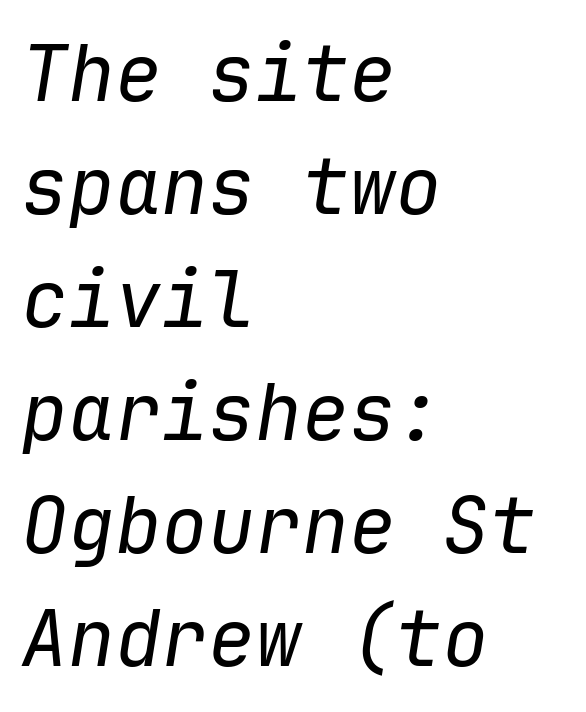
{"italic": "yes", "lean": "right", "slant_degrees": 9, "bold": "no", "weight": "regular", "width": "normal", "stroke_contrast": "low", "x_height": "medium", "monospaced": "yes", "underline": "no", "align": "left", "line_spacing": "normal", "line_spacing_ratio": 1.45, "letter_spacing": "normal", "letter_spacing_em": 0.0, "glyph_px": 78}
